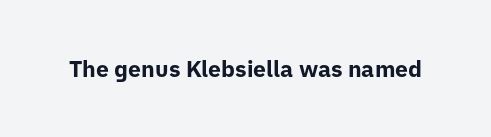
The image shows 23 px bold type, upright; set normal letter spacing, not underlined.
